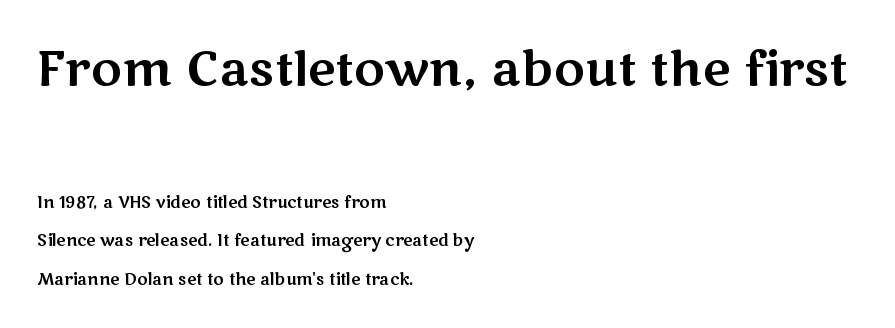
{"serif": "no", "italic": "no", "width": "wide", "stroke_contrast": "medium", "x_height": "medium", "monospaced": "no", "underline": "no", "align": "left", "line_spacing": "loose", "line_spacing_ratio": 2.42, "letter_spacing": "normal", "letter_spacing_em": 0.0, "larger_block": "first", "size_ratio": 3.0, "glyph_px": 48}
